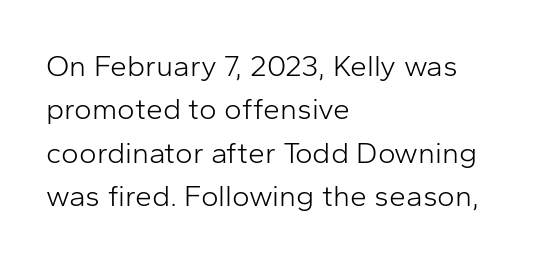
The image shows 30 px light sans-serif type, upright; set left-aligned, normal line spacing (1.45x), normal letter spacing, not underlined; low stroke contrast and a medium x-height.
